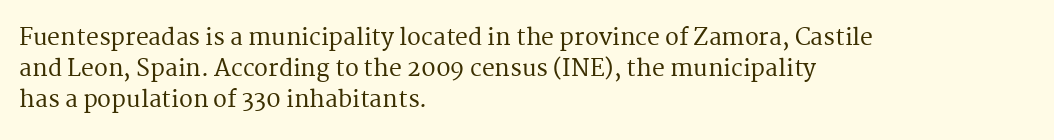
Q: Is the text italic (slanted)? A: No, it is upright.
Q: Is the text underlined? A: No.
Q: How is the paragraph aligned? A: Left-aligned.
Q: Is the spacing between letters normal or unusually wide? A: Normal.
Q: Is the spacing between lines tight, normal or loose? A: Normal.
